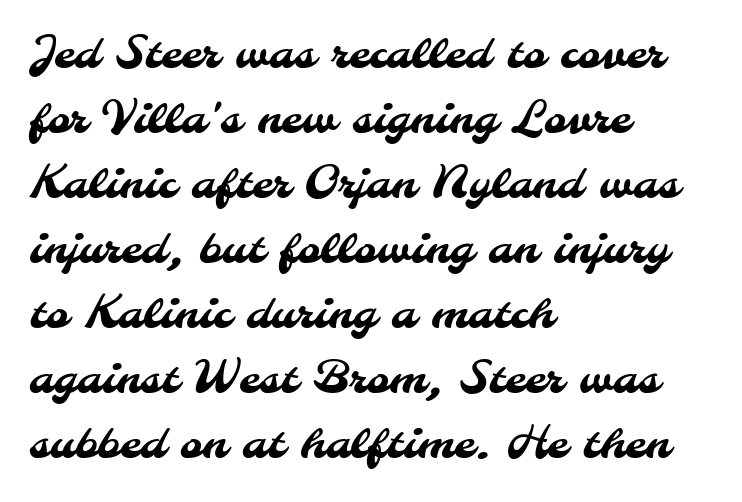
Q: Is the typeface a serif or a sans-serif typeface? A: Sans-serif.
Q: Is the text underlined? A: No.
Q: How is the paragraph aligned? A: Left-aligned.
Q: Is the spacing between letters normal or unusually wide? A: Normal.
Q: Is the spacing between lines tight, normal or loose? A: Normal.
Q: Width (condensed, normal, or wide)? A: Normal.
Q: Stroke contrast? A: Medium.
Q: x-height? A: Small.
Q: Monospaced? A: No.
